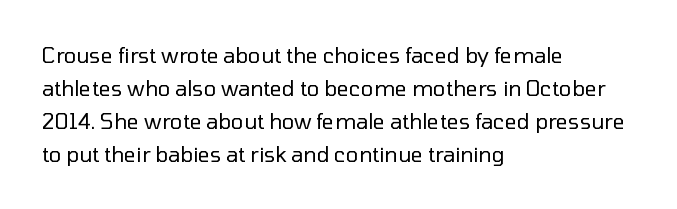
Q: Is the text bold? A: No.
Q: Is the text italic (slanted)? A: No, it is upright.
Q: Is the text underlined? A: No.
Q: How is the paragraph aligned? A: Left-aligned.
Q: Is the spacing between letters normal or unusually wide? A: Normal.
Q: Is the spacing between lines tight, normal or loose? A: Normal.
